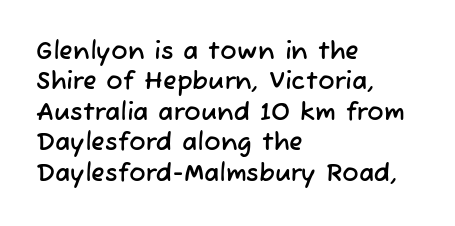
Caption: standard tracking, unaltered. Layout note: lines flush left. Beneath every word, the page is bare.
